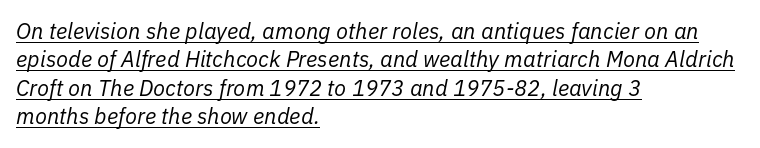
Glance below the letters and you will spot a drawn line. Caption: standard tracking, unaltered. Left-aligned paragraph, ragged on the right. Designer's note — italics engaged. This reads as an unemphasized weight, regular at the heaviest.
